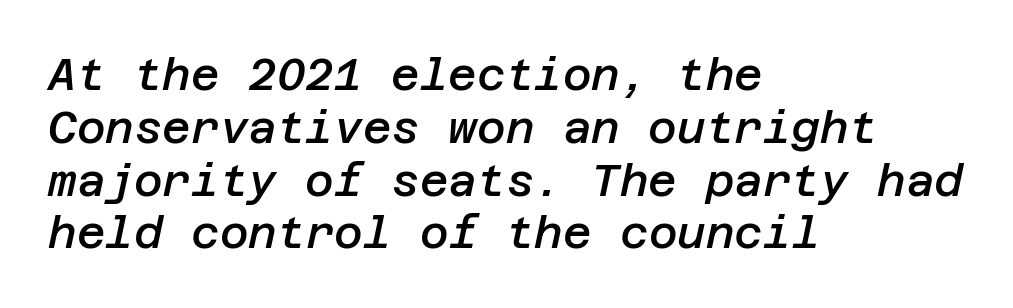
The face used here is a semibold: visibly heavier than regular, lighter than bold. Default kerning and tracking; the words read as compact shapes. No word sits above an underline. The whole block is typeset with a tilt. One-word summary of the alignment: left.
